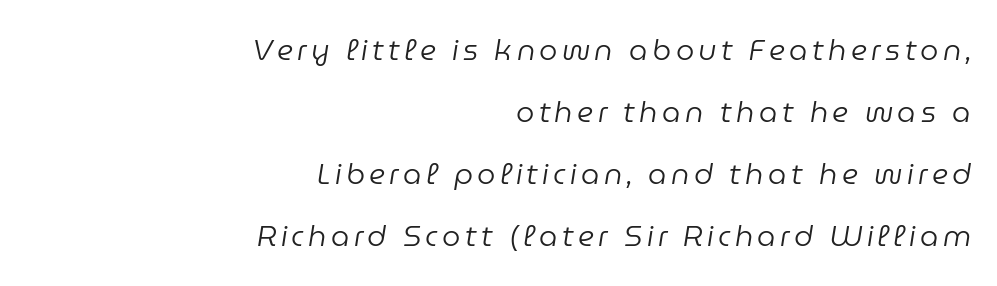
Q: Is the text bold? A: No.
Q: Is the text italic (slanted)? A: Yes, it leans right by about 9 degrees.
Q: Is the text underlined? A: No.
Q: How is the paragraph aligned? A: Right-aligned.
Q: Is the spacing between lines tight, normal or loose? A: Loose.
Q: Width (condensed, normal, or wide)? A: Normal.
Q: Stroke contrast? A: Low.
Q: x-height? A: Medium.
Q: Monospaced? A: No.
